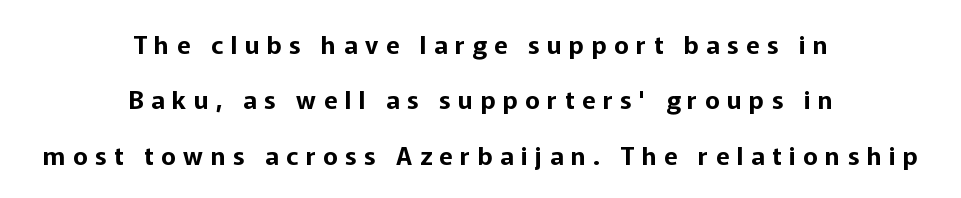
Posture: straight, roman, zero tilt. This rendering features lettering with no underline. These lines have a slow, spaced-out rhythm from letter to letter. Loosely led — the rows are spread out.
